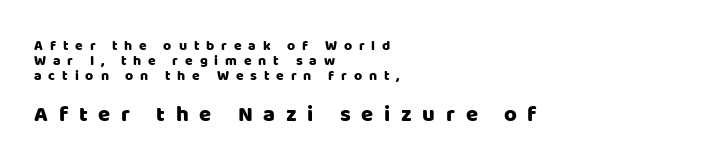
Q: Is the text italic (slanted)? A: No, it is upright.
Q: Is the text underlined? A: No.
Q: How is the paragraph aligned? A: Left-aligned.
Q: Is the spacing between letters normal or unusually wide? A: Unusually wide.
Q: Is the spacing between lines tight, normal or loose? A: Tight.
Q: Which block of text is set in a larger size, the first (top) or the second (bottom)? A: The second (bottom) one.
